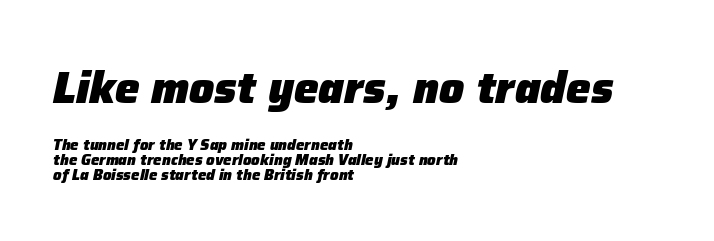
The image shows 44 px heavy type, italic (leaning right); set left-aligned, tight line spacing (1.0x), normal letter spacing, not underlined; the first (top) block is 2.93x larger; low stroke contrast and a medium x-height.
